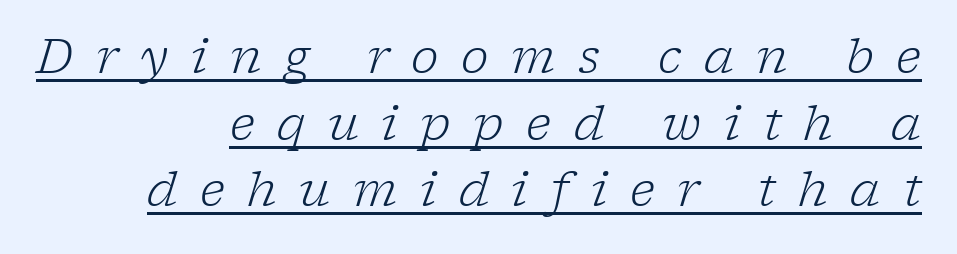
Q: Is the text bold? A: No.
Q: Is the text italic (slanted)? A: Yes, it leans right by about 17 degrees.
Q: Is the typeface a serif or a sans-serif typeface? A: Serif.
Q: Is the text underlined? A: Yes.
Q: How is the paragraph aligned? A: Right-aligned.
Q: Is the spacing between letters normal or unusually wide? A: Unusually wide.
Q: Is the spacing between lines tight, normal or loose? A: Normal.
Q: Width (condensed, normal, or wide)? A: Normal.
Q: Stroke contrast? A: Low.
Q: x-height? A: Medium.
Q: Monospaced? A: No.
